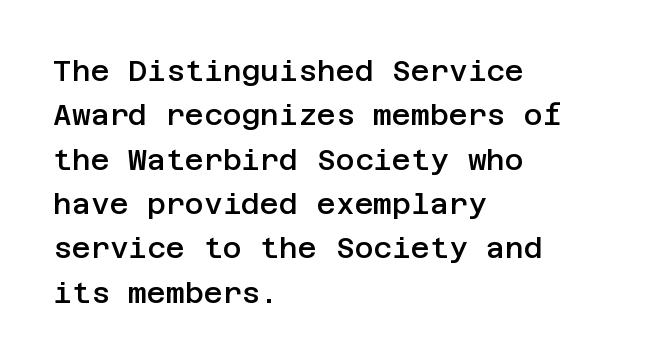
The rag falls on the right side of this text block. A typesetter would call this zero additional tracking. Every letter is mildly thick-stroked: semibold rather than bold. Rows of type keep a routine distance in the vertical direction. A bare baseline throughout the passage. These lines are composed in type without serifs.
